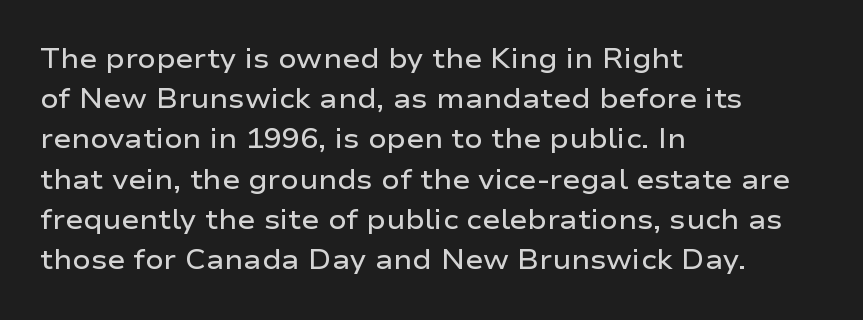
{"italic": "no", "bold": "semi", "underline": "no", "align": "left", "line_spacing": "normal", "line_spacing_ratio": 1.49, "letter_spacing": "normal", "letter_spacing_em": 0.0, "glyph_px": 27}
